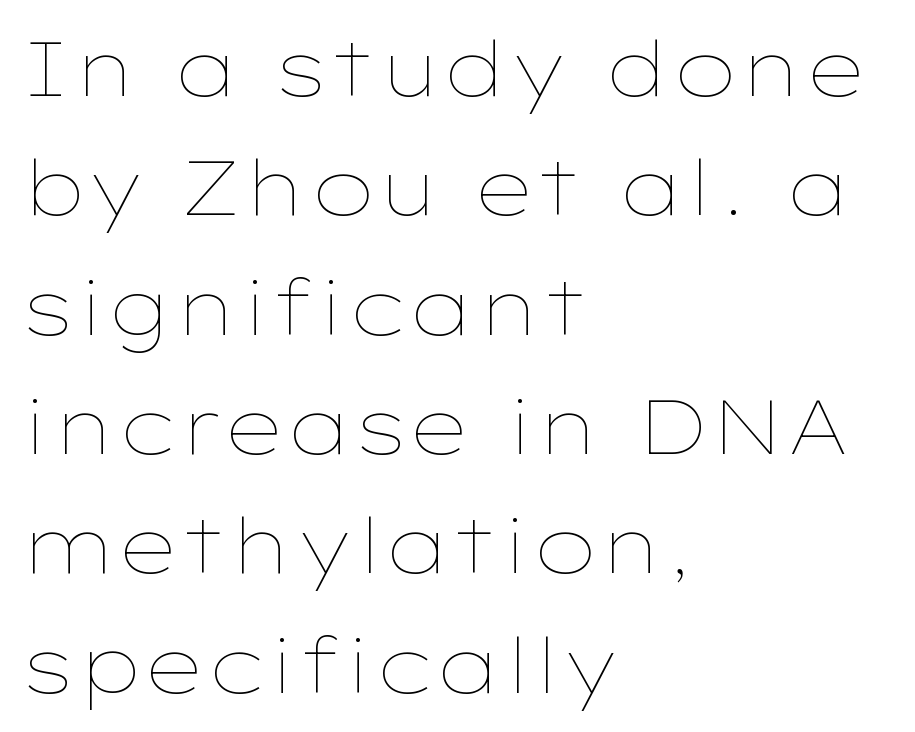
The image shows 76 px thin, wide type, upright; set left-aligned, normal line spacing (1.57x), normal letter spacing, not underlined; low stroke contrast and a medium x-height.
